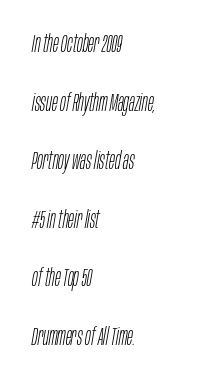
The image shows 24 px text type, italic (leaning right); set left-aligned, loose line spacing (2.44x), normal letter spacing, not underlined.
